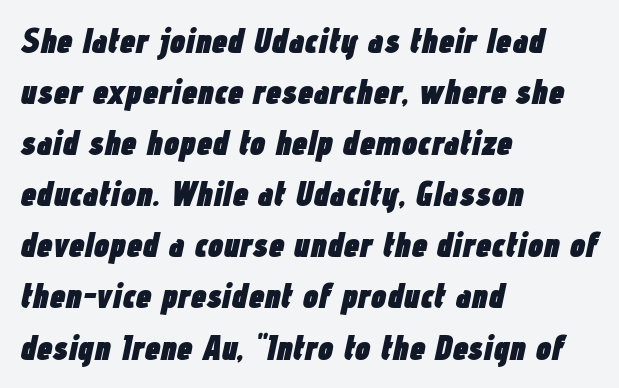
Q: Is the text bold? A: Yes.
Q: Is the text italic (slanted)? A: Yes, it leans right by about 12 degrees.
Q: Is the text underlined? A: No.
Q: How is the paragraph aligned? A: Left-aligned.
Q: Is the spacing between letters normal or unusually wide? A: Normal.
Q: Is the spacing between lines tight, normal or loose? A: Normal.
Q: Width (condensed, normal, or wide)? A: Condensed.
Q: Stroke contrast? A: Low.
Q: x-height? A: Medium.
Q: Monospaced? A: No.
